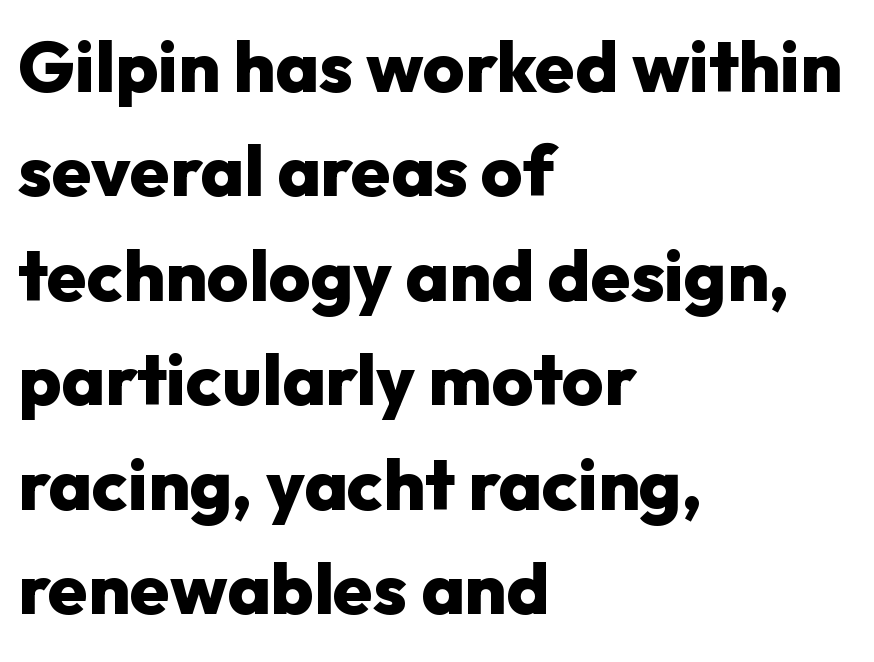
Q: Is the text bold? A: Yes.
Q: Is the text italic (slanted)? A: No, it is upright.
Q: Is the typeface a serif or a sans-serif typeface? A: Sans-serif.
Q: Is the text underlined? A: No.
Q: How is the paragraph aligned? A: Left-aligned.
Q: Is the spacing between letters normal or unusually wide? A: Normal.
Q: Is the spacing between lines tight, normal or loose? A: Normal.
Q: Width (condensed, normal, or wide)? A: Normal.
Q: Stroke contrast? A: Low.
Q: x-height? A: Medium.
Q: Monospaced? A: No.
